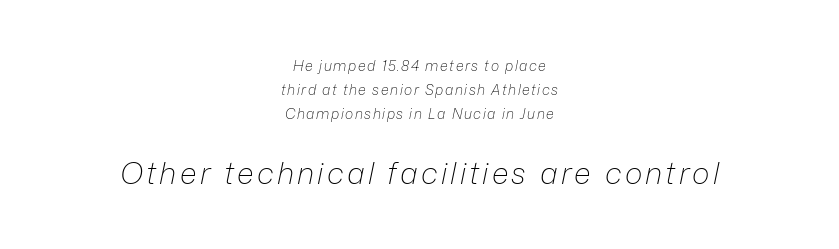
Q: Is the text bold? A: No.
Q: Is the text italic (slanted)? A: Yes, it leans right by about 12 degrees.
Q: Is the text underlined? A: No.
Q: How is the paragraph aligned? A: Centered.
Q: Which block of text is set in a larger size, the first (top) or the second (bottom)? A: The second (bottom) one.
Q: Width (condensed, normal, or wide)? A: Normal.
Q: Stroke contrast? A: Low.
Q: x-height? A: Medium.
Q: Monospaced? A: No.
